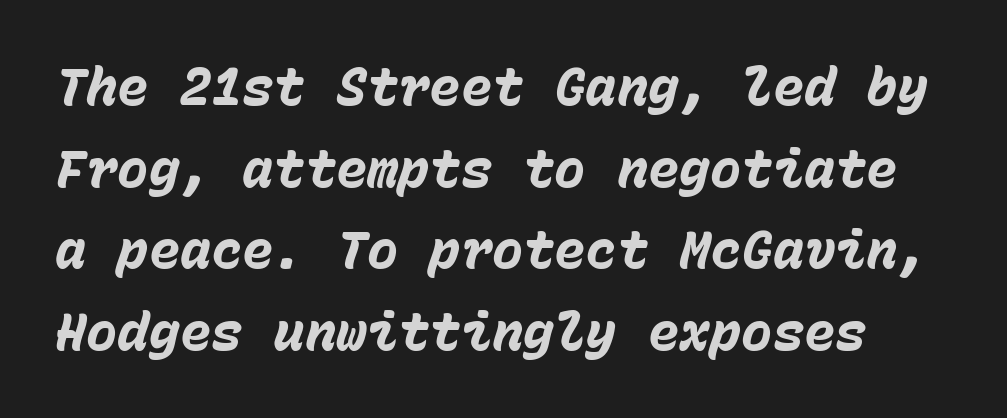
Q: Is the text bold? A: Yes.
Q: Is the text italic (slanted)? A: Yes, it leans right by about 15 degrees.
Q: Is the text underlined? A: No.
Q: Is the spacing between letters normal or unusually wide? A: Normal.
Q: Is the spacing between lines tight, normal or loose? A: Normal.
Q: Width (condensed, normal, or wide)? A: Normal.
Q: Stroke contrast? A: Low.
Q: x-height? A: Medium.
Q: Monospaced? A: Yes.
